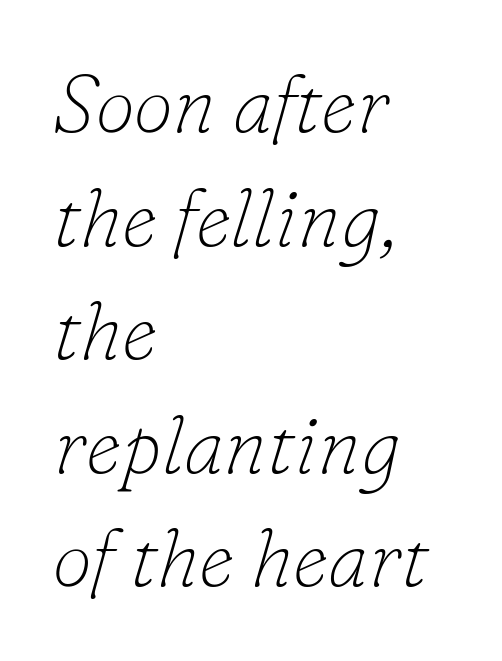
The image shows 80 px thin serif type, italic (leaning right); set left-aligned, normal line spacing (1.42x), normal letter spacing, not underlined; low stroke contrast and a small x-height.
